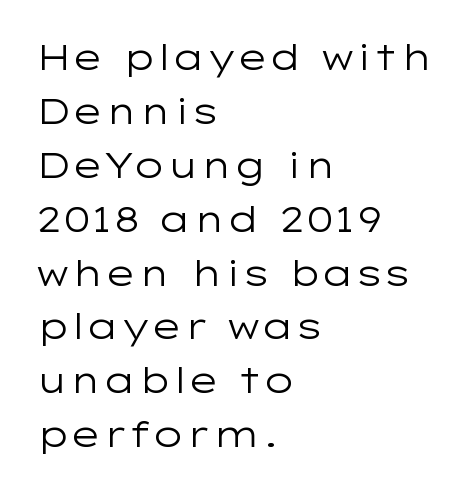
Q: Is the text bold? A: No.
Q: Is the text italic (slanted)? A: No, it is upright.
Q: Is the typeface a serif or a sans-serif typeface? A: Sans-serif.
Q: Is the text underlined? A: No.
Q: How is the paragraph aligned? A: Left-aligned.
Q: Is the spacing between letters normal or unusually wide? A: Normal.
Q: Is the spacing between lines tight, normal or loose? A: Normal.
Q: Width (condensed, normal, or wide)? A: Wide.
Q: Stroke contrast? A: Low.
Q: x-height? A: Medium.
Q: Monospaced? A: No.
